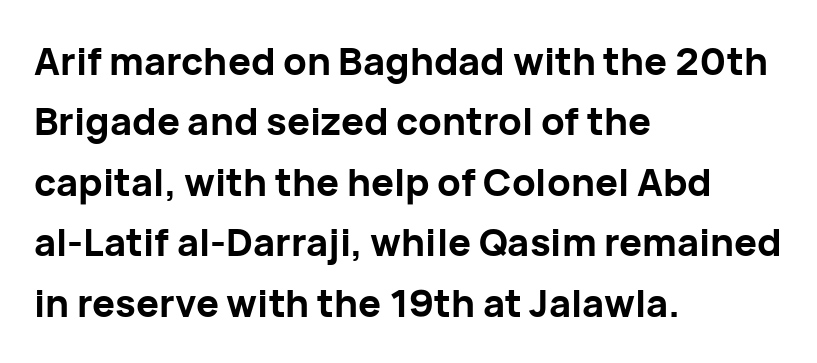
Q: Is the text bold? A: Yes.
Q: Is the text italic (slanted)? A: No, it is upright.
Q: Is the typeface a serif or a sans-serif typeface? A: Sans-serif.
Q: Is the text underlined? A: No.
Q: How is the paragraph aligned? A: Left-aligned.
Q: Is the spacing between letters normal or unusually wide? A: Normal.
Q: Is the spacing between lines tight, normal or loose? A: Normal.
Q: Width (condensed, normal, or wide)? A: Normal.
Q: Stroke contrast? A: Low.
Q: x-height? A: Medium.
Q: Monospaced? A: No.
